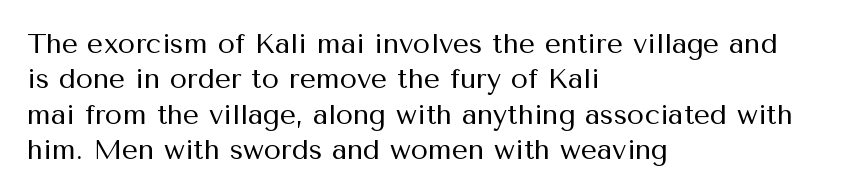
The image shows 28 px regular-weight sans-serif type, upright; set left-aligned, normal line spacing (1.26x), normal letter spacing, not underlined; medium stroke contrast and a medium x-height.
